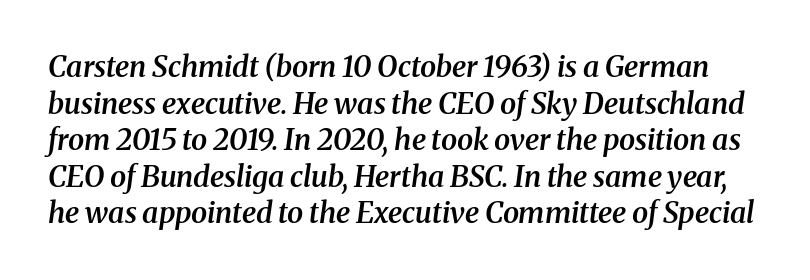
{"serif": "yes", "italic": "yes", "lean": "right", "slant_degrees": 8, "bold": "semi", "weight": "semibold", "width": "normal", "stroke_contrast": "medium", "x_height": "medium", "monospaced": "no", "underline": "no", "line_spacing": "normal", "line_spacing_ratio": 1.26, "letter_spacing": "normal", "letter_spacing_em": 0.0, "glyph_px": 29}
